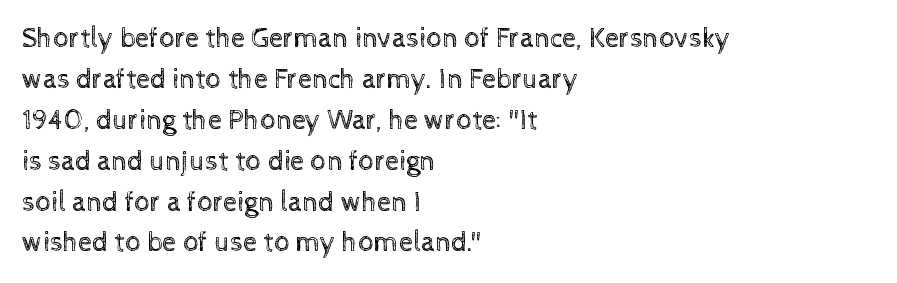
{"italic": "no", "bold": "no", "weight": "regular", "width": "normal", "x_height": "medium", "monospaced": "no", "underline": "no", "align": "left", "line_spacing": "normal", "line_spacing_ratio": 1.46, "letter_spacing": "normal", "letter_spacing_em": 0.0, "glyph_px": 28}
